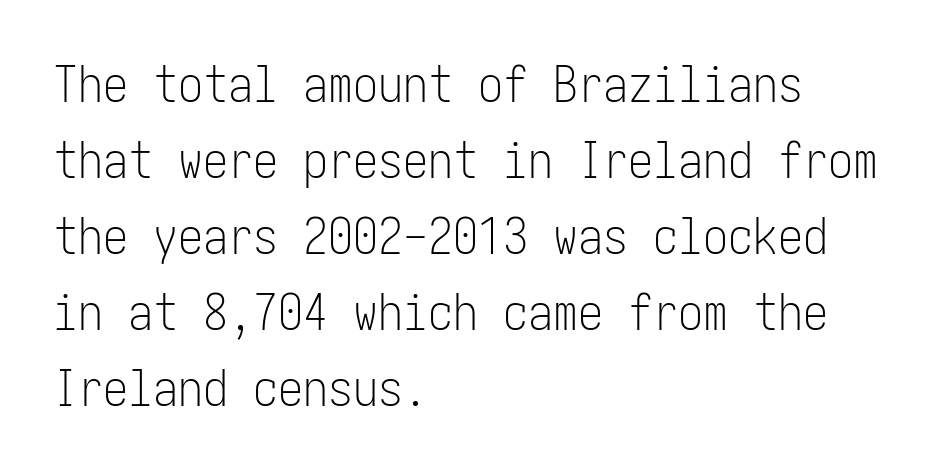
{"serif": "no", "italic": "no", "bold": "no", "weight": "light", "width": "condensed", "stroke_contrast": "low", "x_height": "medium", "underline": "no", "align": "left", "line_spacing": "normal", "line_spacing_ratio": 1.52, "letter_spacing": "normal", "letter_spacing_em": 0.0, "glyph_px": 50}
